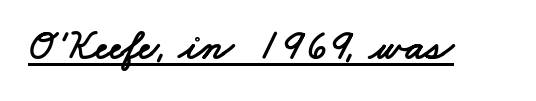
A rule runs beneath these lines of type. The face used here is a sans, in the tradition of grotesques and geometrics. The passage shown has conventional tracking throughout. Think of a printed novel: that variable character pitch is what you see here.
